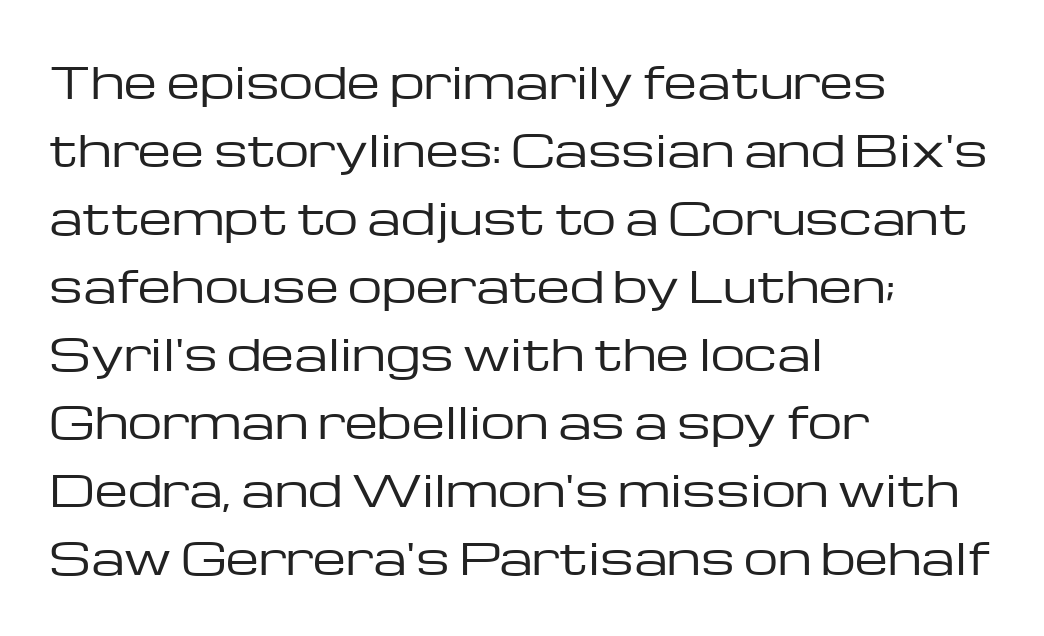
Descenders hang freely into open space. It's the straight-up-and-down kind of type. Notice how descenders clear the ascenders below comfortably — that's standard leading. Font category for this specimen: sans-serif.
